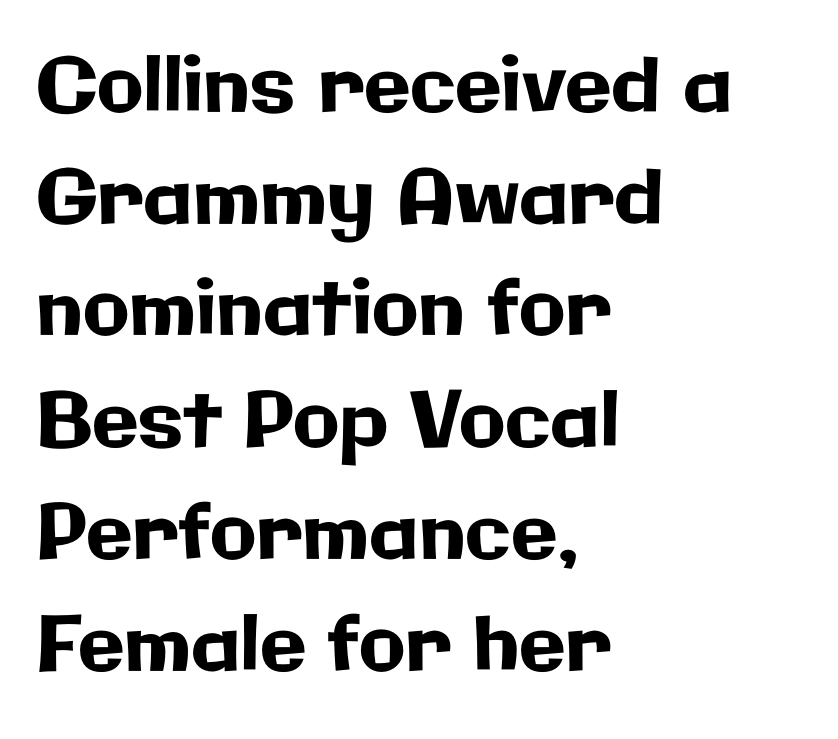
The image shows 76 px sans-serif type, upright; set left-aligned, normal line spacing (1.47x), normal letter spacing, not underlined; low stroke contrast and a medium x-height.
